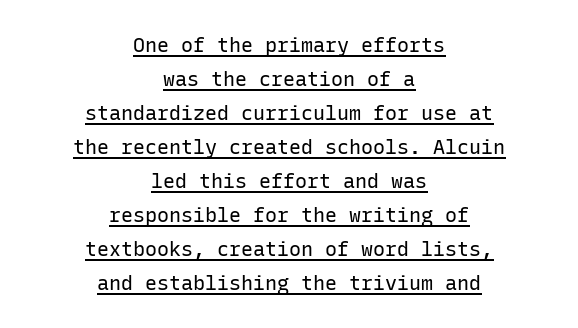
The image shows 20 px text type, upright; set centered, normal line spacing (1.7x), normal letter spacing, underlined.
